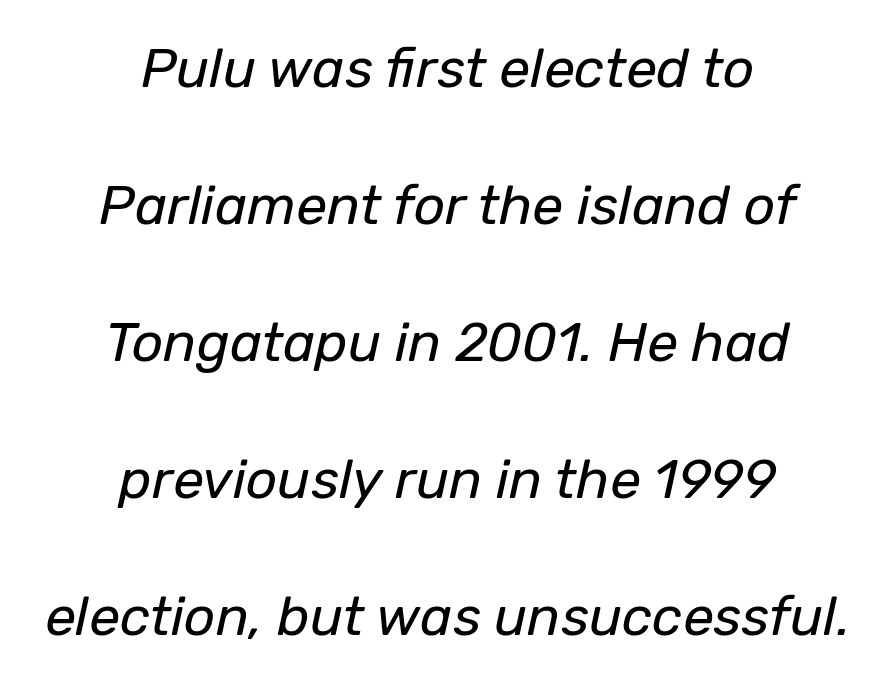
{"italic": "yes", "lean": "right", "slant_degrees": 12, "bold": "no", "weight": "regular", "width": "normal", "stroke_contrast": "low", "x_height": "medium", "monospaced": "no", "underline": "no", "align": "center", "line_spacing": "loose", "line_spacing_ratio": 2.49, "letter_spacing": "normal", "letter_spacing_em": 0.0, "glyph_px": 55}
